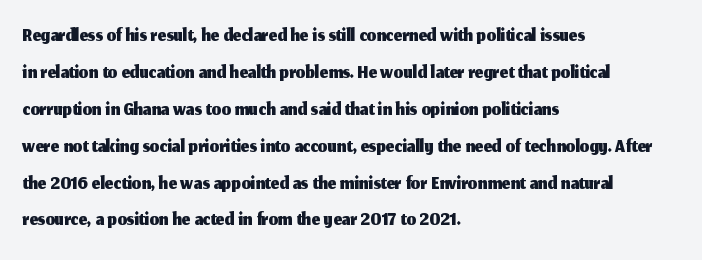
Q: Is the text italic (slanted)? A: No, it is upright.
Q: Is the typeface a serif or a sans-serif typeface? A: Sans-serif.
Q: Is the text underlined? A: No.
Q: How is the paragraph aligned? A: Left-aligned.
Q: Is the spacing between letters normal or unusually wide? A: Normal.
Q: Width (condensed, normal, or wide)? A: Normal.
Q: Stroke contrast? A: Medium.
Q: x-height? A: Medium.
Q: Monospaced? A: No.
